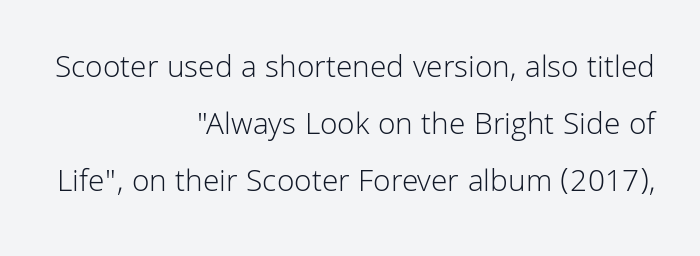
Check where the strokes stop: nothing finishes them off — pure sans. Is this a fixed-width face? No — the glyphs have proportional, varying widths. This is roman type, the default non-slanted kind. Underlining? Definitely not there.
